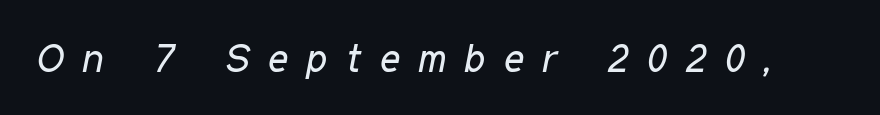
Q: Is the text bold? A: No.
Q: Is the text italic (slanted)? A: Yes, it leans right by about 11 degrees.
Q: Is the text underlined? A: No.
Q: Is the spacing between letters normal or unusually wide? A: Unusually wide.
Q: Width (condensed, normal, or wide)? A: Condensed.
Q: Stroke contrast? A: Low.
Q: x-height? A: Medium.
Q: Monospaced? A: No.
